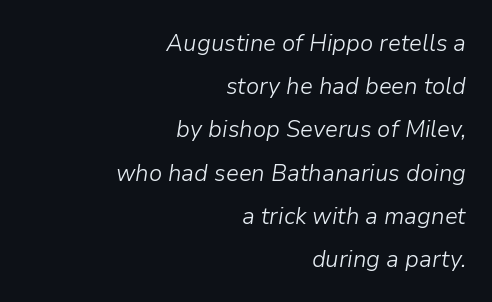
The image shows 24 px text type, italic (leaning right); set right-aligned, line spacing 1.8x, normal letter spacing, not underlined.
